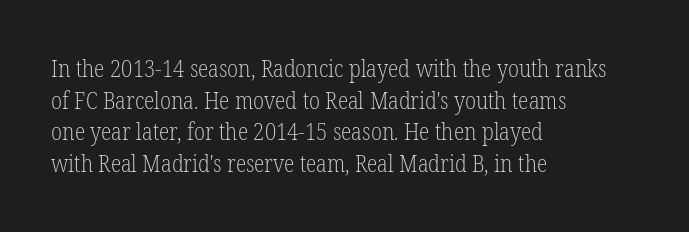
The image shows 24 px text type, upright; set left-aligned, normal line spacing (1.32x), normal letter spacing, not underlined.
